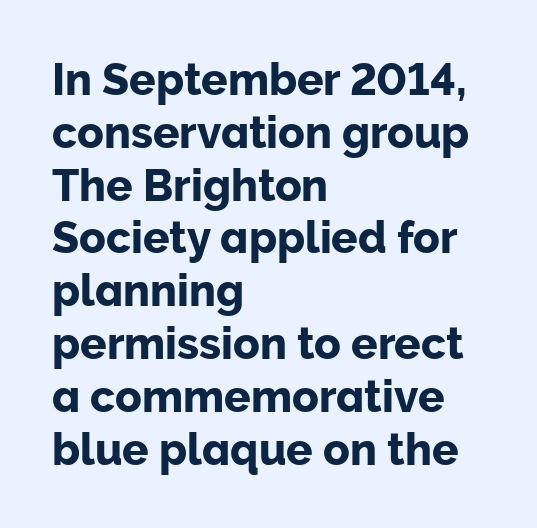
Q: Is the text italic (slanted)? A: No, it is upright.
Q: Is the typeface a serif or a sans-serif typeface? A: Sans-serif.
Q: Is the text underlined? A: No.
Q: How is the paragraph aligned? A: Left-aligned.
Q: Is the spacing between letters normal or unusually wide? A: Normal.
Q: Width (condensed, normal, or wide)? A: Normal.
Q: Stroke contrast? A: Low.
Q: x-height? A: Medium.
Q: Monospaced? A: No.
